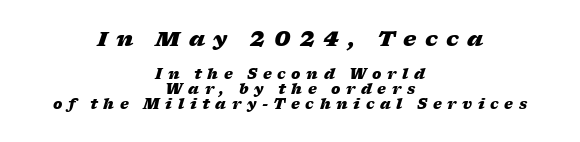
Q: Is the text bold? A: Yes.
Q: Is the text italic (slanted)? A: Yes, it leans right by about 17 degrees.
Q: Is the text underlined? A: No.
Q: How is the paragraph aligned? A: Centered.
Q: Is the spacing between letters normal or unusually wide? A: Unusually wide.
Q: Is the spacing between lines tight, normal or loose? A: Tight.
Q: Which block of text is set in a larger size, the first (top) or the second (bottom)? A: The first (top) one.
